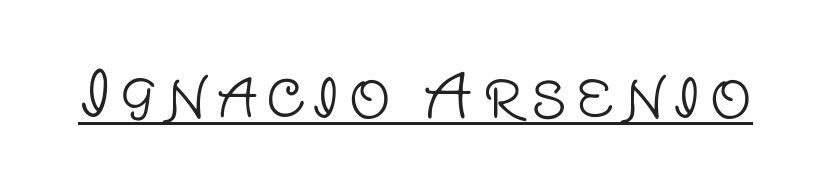
Weight class: somewhere from thin through regular. This is sans-serif lettering, the kind often seen on screens and signage. The string is rendered with underlining switched on. The letters advance in unequal steps, a hallmark of proportional type.
